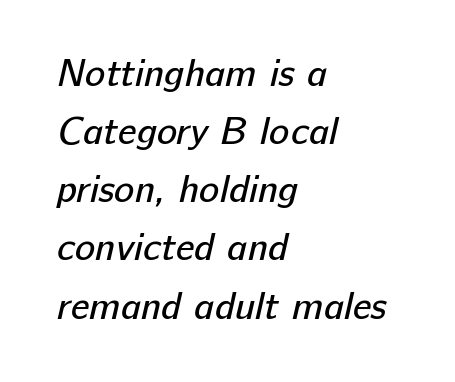
The image shows 38 px regular-weight sans-serif type; set left-aligned, normal line spacing (1.53x), normal letter spacing, not underlined; low stroke contrast and a medium x-height.
